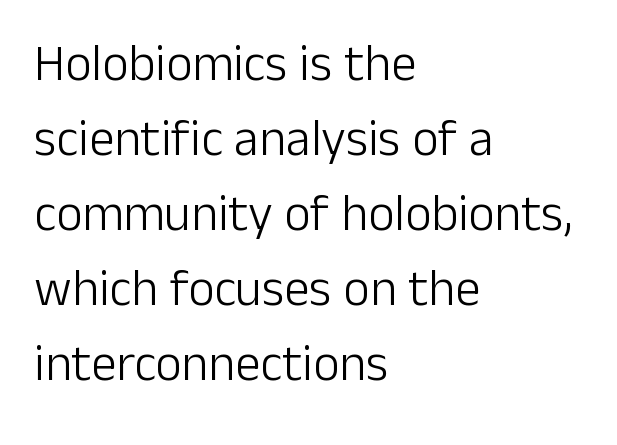
The image shows 51 px light sans-serif type, upright; set left-aligned, normal line spacing (1.47x), normal letter spacing, not underlined; low stroke contrast and a medium x-height.
